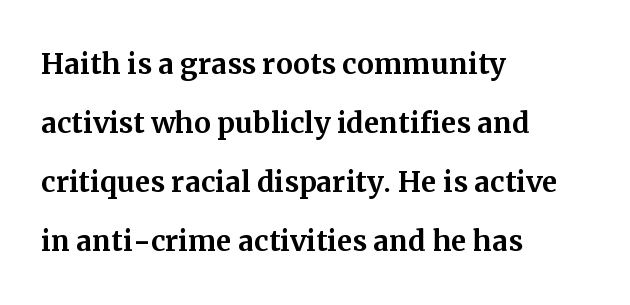
{"serif": "yes", "italic": "no", "width": "normal", "stroke_contrast": "medium", "x_height": "medium", "monospaced": "no", "underline": "no", "align": "left", "line_spacing": "normal", "line_spacing_ratio": 1.55, "letter_spacing": "normal", "letter_spacing_em": 0.0, "glyph_px": 38}
